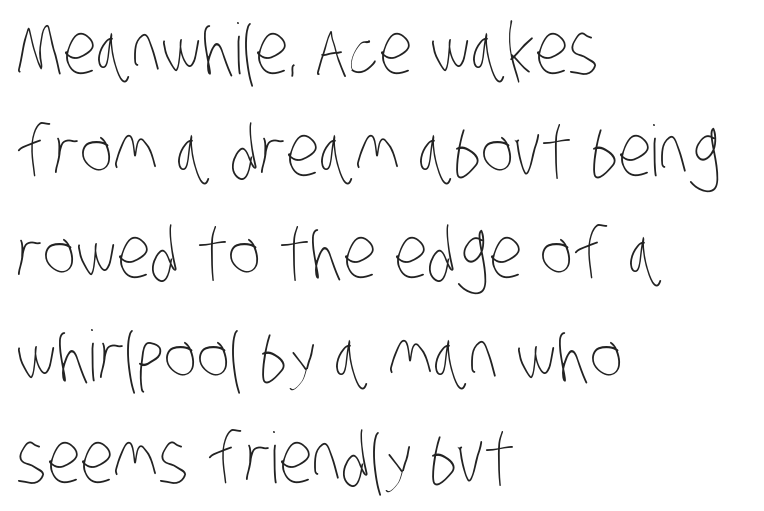
Lines of text with bare space underneath. The gaps between neighbouring characters are ordinary and unremarkable. Is the type heavy? It reads as light-to-regular instead. A student would call this left alignment; a typographer would say flush left, rag right. Summary of vertical rhythm: regular, with standard interline spacing.
